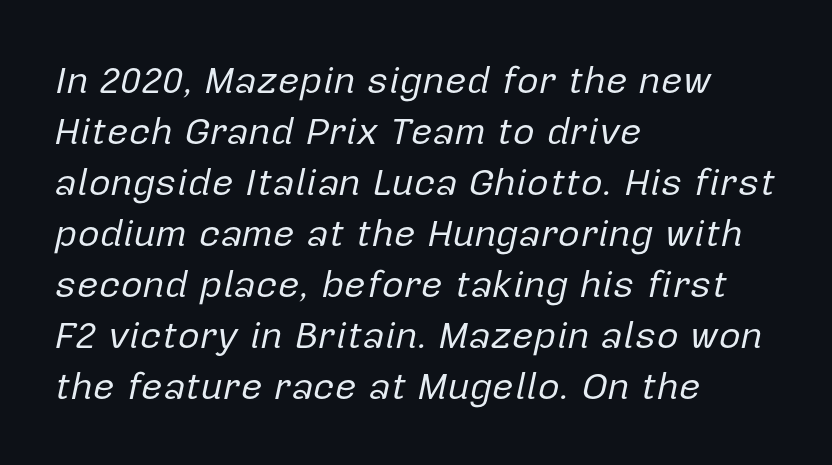
This is oblique type, the kind used for emphasis or titles. The letters sit at their default tracking, neither squeezed nor spread. Note the varied advance widths — an 'i' is clearly narrower than an 'm'. Stroke mass is kept to a normal reading level or below. Horizontally, the lines are justified to the leading edge only.
